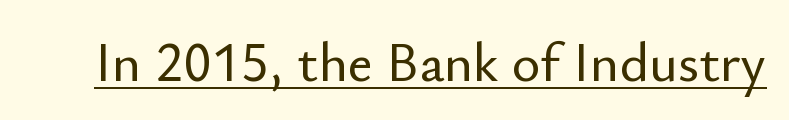
{"serif": "no", "italic": "no", "width": "normal", "stroke_contrast": "low", "x_height": "small", "monospaced": "no", "underline": "yes", "letter_spacing": "normal", "letter_spacing_em": 0.0, "glyph_px": 55}
